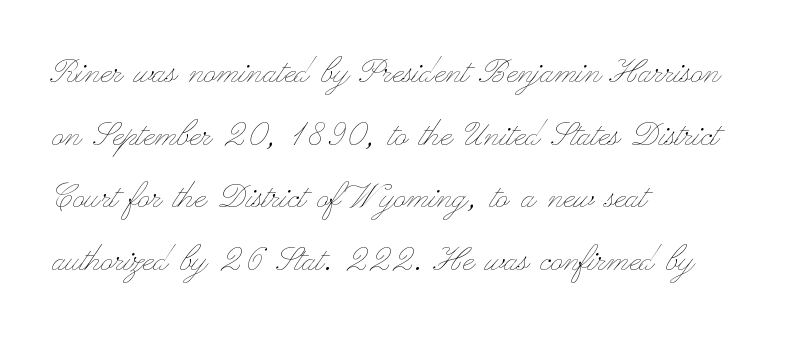
{"bold": "no", "weight": "thin", "width": "wide", "stroke_contrast": "low", "x_height": "small", "monospaced": "no", "underline": "no", "align": "left", "line_spacing": "normal", "line_spacing_ratio": 1.53, "letter_spacing": "normal", "letter_spacing_em": 0.0, "glyph_px": 41}
